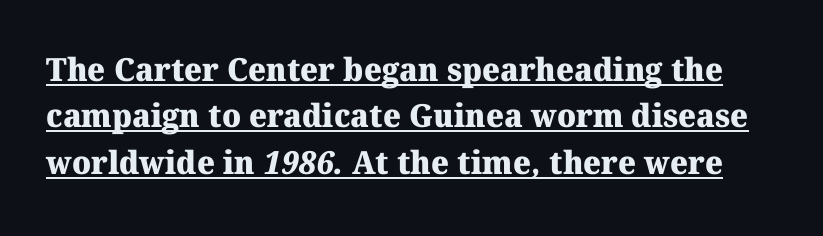
{"serif": "yes", "bold": "yes", "weight": "heavy", "width": "normal", "stroke_contrast": "medium", "x_height": "medium", "monospaced": "no", "underline": "yes", "line_spacing": "normal", "line_spacing_ratio": 1.45, "letter_spacing": "normal", "letter_spacing_em": 0.0, "glyph_px": 32}
